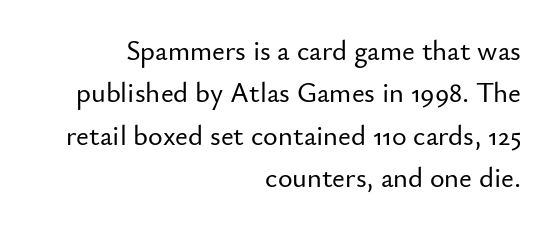
You could not count columns in this text — the font is proportionally spaced. The passage shown has conventional tracking throughout. This block has exactly the height ordinary leading produces. The paragraph shown leans on its right margin. The font's upright variant was chosen for this text.
